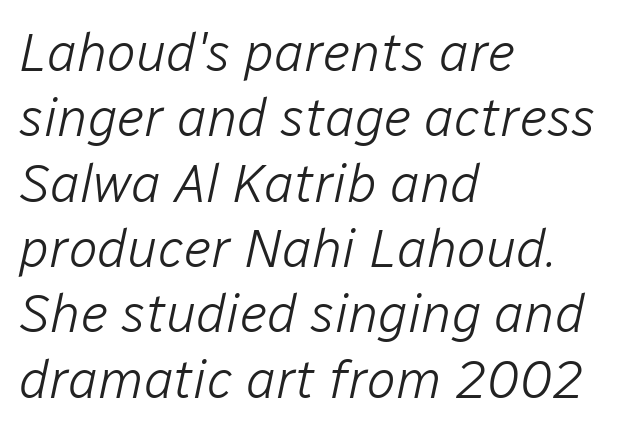
The image shows 54 px light type, italic (leaning right); set left-aligned, line spacing 1.21x, normal letter spacing, not underlined; low stroke contrast and a medium x-height.
